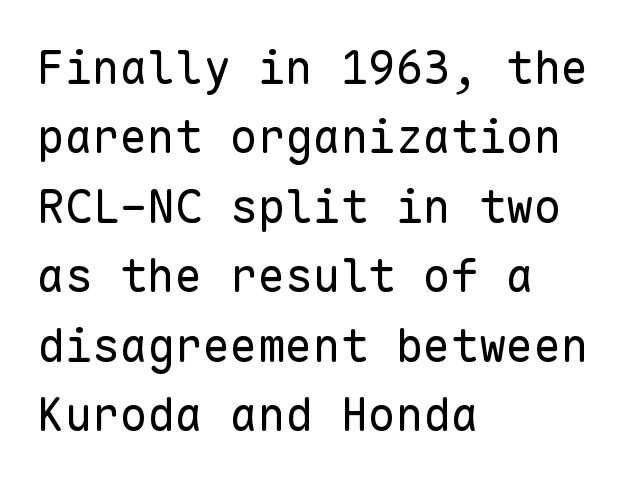
Looks like terminal output: every glyph gets an equal slot. The font sits on the lighter half of the weight spectrum, regular included. What stands out about the letter spacing? Nothing — it is the standard amount. The ragged edge is on the right, which tells us the setting is flush left.
